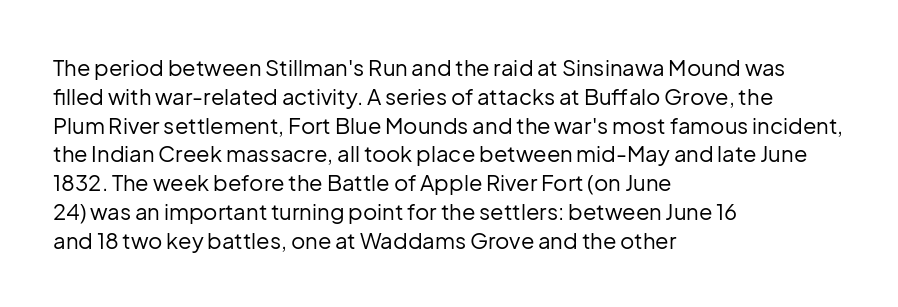
Q: Is the text bold? A: No.
Q: Is the text italic (slanted)? A: No, it is upright.
Q: Is the text underlined? A: No.
Q: How is the paragraph aligned? A: Left-aligned.
Q: Is the spacing between letters normal or unusually wide? A: Normal.
Q: Is the spacing between lines tight, normal or loose? A: Normal.
